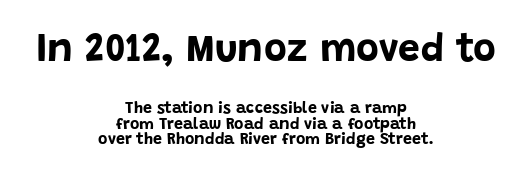
The image shows 39 px bold sans-serif type, upright; set centered, tight line spacing (0.97x), normal letter spacing, not underlined; the first (top) block is 2.44x larger; low stroke contrast and a large x-height.
